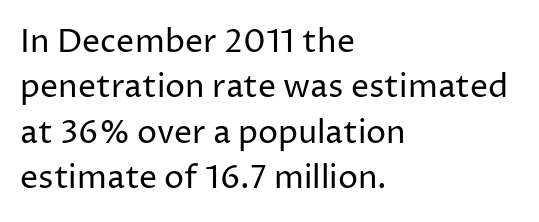
The image shows 32 px regular-weight sans-serif type, upright; set left-aligned, normal line spacing (1.42x), normal letter spacing, not underlined; low stroke contrast and a medium x-height.
